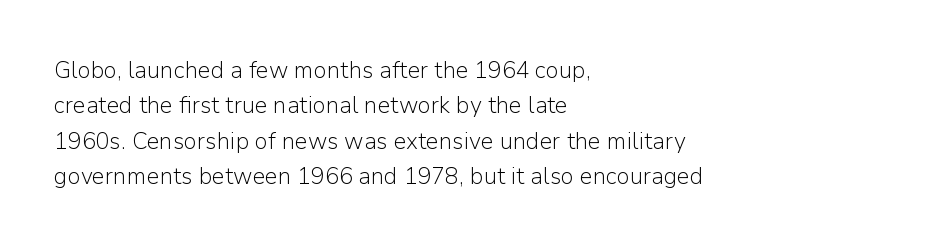
{"italic": "no", "bold": "no", "underline": "no", "align": "left", "line_spacing": "normal", "line_spacing_ratio": 1.54, "letter_spacing": "normal", "letter_spacing_em": 0.0, "glyph_px": 23}
